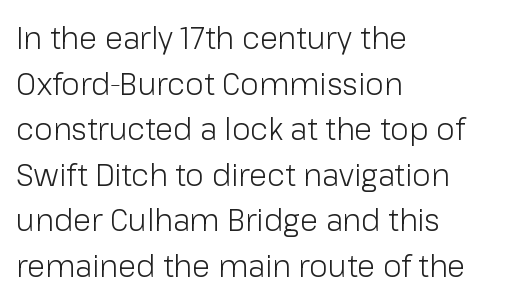
How are the letters spaced? Ordinarily, with no added tracking. Decoration check: the copy has no underline. In terms of leading, this rendering sits right in the middle. The weight would be labelled regular, book, light, or lighter still. The font family rendered here belongs to the sans-serif group. It's the straight-up-and-down kind of type.
